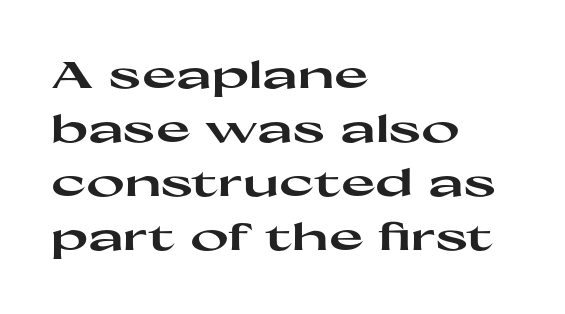
The image shows 37 px heavy, wide sans-serif type, upright; set left-aligned, normal line spacing (1.46x), normal letter spacing, not underlined; high stroke contrast and a medium x-height.
